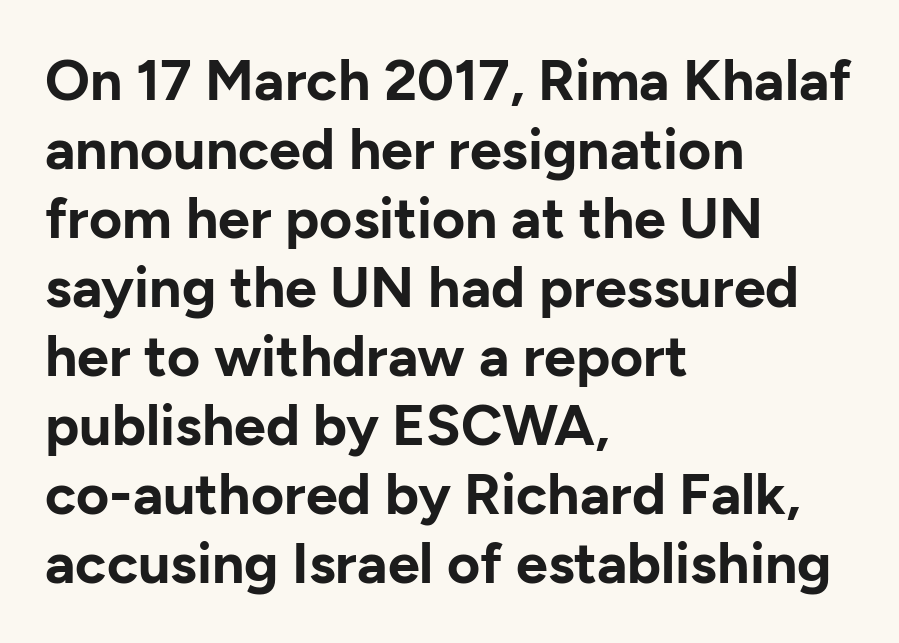
The image shows 57 px bold sans-serif type, upright; set left-aligned, line spacing 1.21x, normal letter spacing, not underlined; low stroke contrast and a medium x-height.
